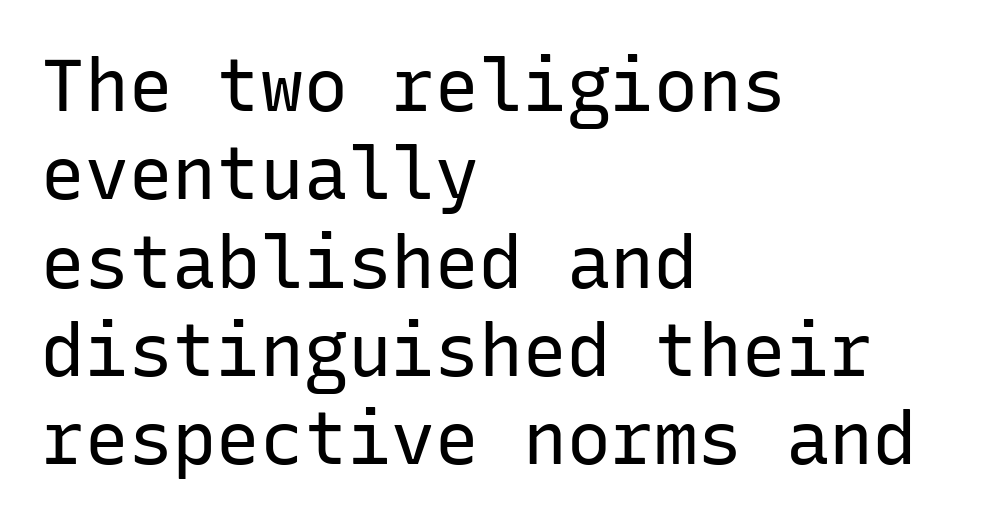
{"serif": "no", "italic": "no", "bold": "no", "weight": "regular", "width": "normal", "stroke_contrast": "low", "x_height": "medium", "monospaced": "yes", "underline": "no", "align": "left", "line_spacing_ratio": 1.21, "letter_spacing": "normal", "letter_spacing_em": 0.0, "glyph_px": 73}
